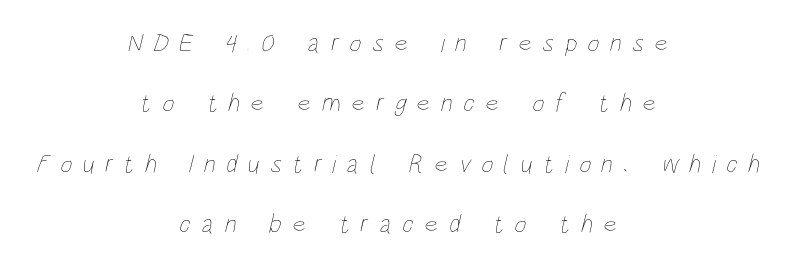
The image shows 26 px text type; set centered, loose line spacing (2.32x), unusually wide letter spacing (+0.41 em), not underlined.
